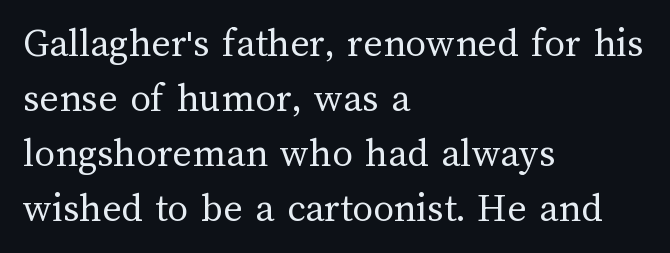
Descender tails drop into unmarked territory. Summary of vertical rhythm: regular, with standard interline spacing. This sample has the flowing, uneven cadence of proportional lettering. In terms of letterspacing, this is plain default setting.
